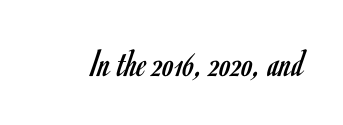
The image shows 40 px regular-weight, condensed sans-serif type; set normal letter spacing, not underlined; low stroke contrast and a small x-height.
